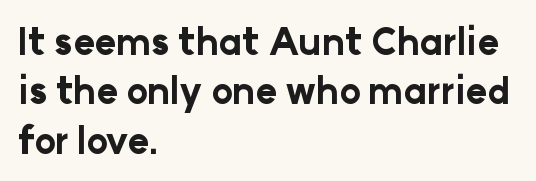
{"serif": "no", "italic": "no", "bold": "yes", "weight": "bold", "width": "normal", "stroke_contrast": "low", "x_height": "medium", "monospaced": "no", "underline": "no", "align": "left", "line_spacing": "normal", "line_spacing_ratio": 1.37, "letter_spacing": "normal", "letter_spacing_em": 0.0, "glyph_px": 36}
